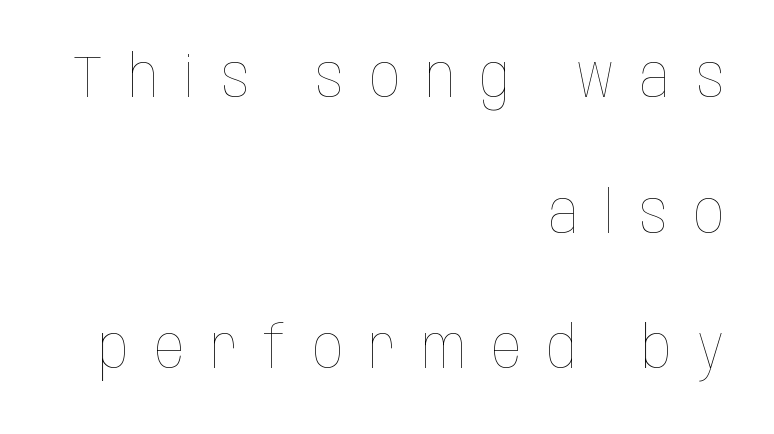
Every character sits straight up, as roman type does. Students, observe: this is what heavily led, spacious text looks like. The face used here is rendered with a markedly widened letterfit. The passage shown is not underscored anywhere.
